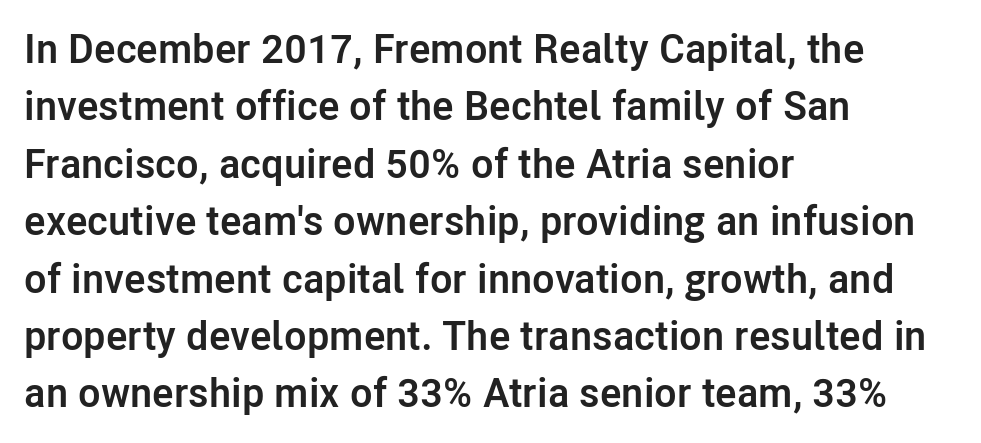
The image shows 41 px semibold sans-serif type, upright; set left-aligned, normal line spacing (1.4x), normal letter spacing, not underlined; low stroke contrast and a medium x-height.
